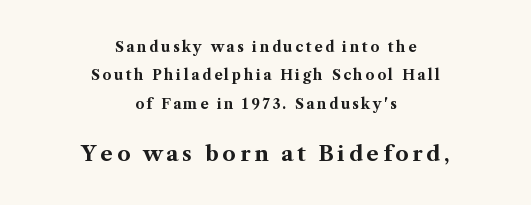
Q: Is the text bold? A: Yes.
Q: Is the text italic (slanted)? A: No, it is upright.
Q: Is the text underlined? A: No.
Q: How is the paragraph aligned? A: Centered.
Q: Is the spacing between lines tight, normal or loose? A: Loose.
Q: Which block of text is set in a larger size, the first (top) or the second (bottom)? A: The second (bottom) one.
